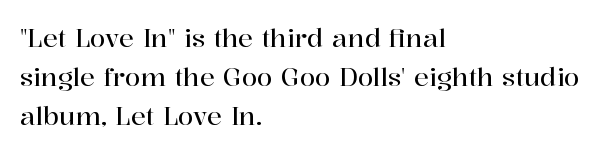
The image shows 25 px text type, upright; set left-aligned, normal line spacing (1.57x), normal letter spacing, not underlined.
